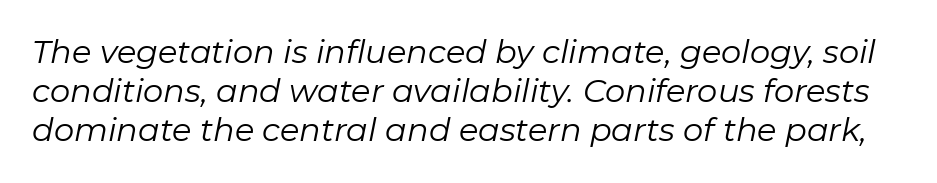
Q: Is the text bold? A: No.
Q: Is the text italic (slanted)? A: Yes, it leans right by about 11 degrees.
Q: Is the text underlined? A: No.
Q: Is the spacing between letters normal or unusually wide? A: Normal.
Q: Width (condensed, normal, or wide)? A: Normal.
Q: Stroke contrast? A: Low.
Q: x-height? A: Medium.
Q: Monospaced? A: No.
